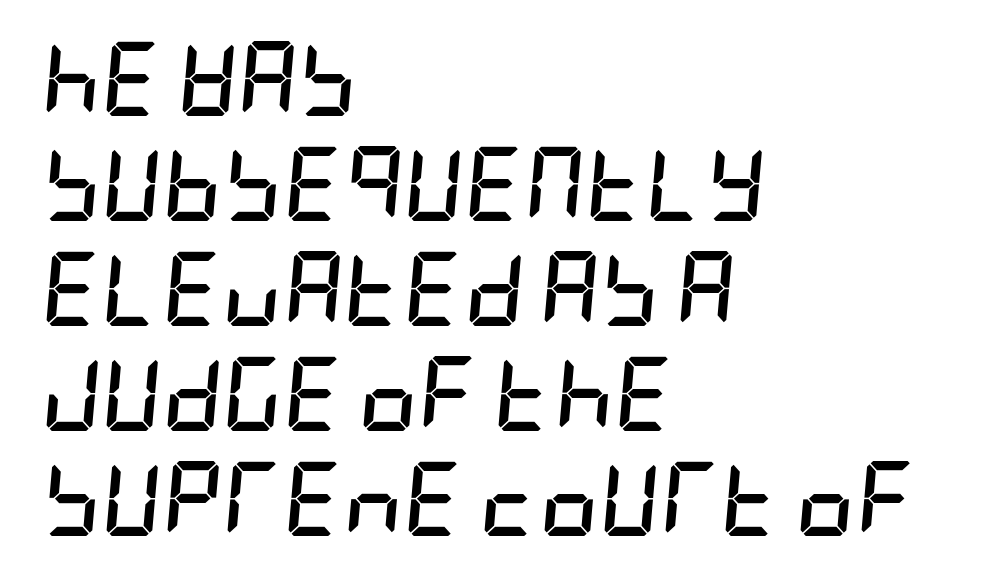
{"italic": "yes", "lean": "right", "slant_degrees": 5, "bold": "yes", "weight": "semibold", "width": "condensed", "stroke_contrast": "low", "x_height": "large", "underline": "no", "align": "left", "line_spacing": "normal", "line_spacing_ratio": 1.42, "letter_spacing": "normal", "letter_spacing_em": 0.0, "glyph_px": 74}
